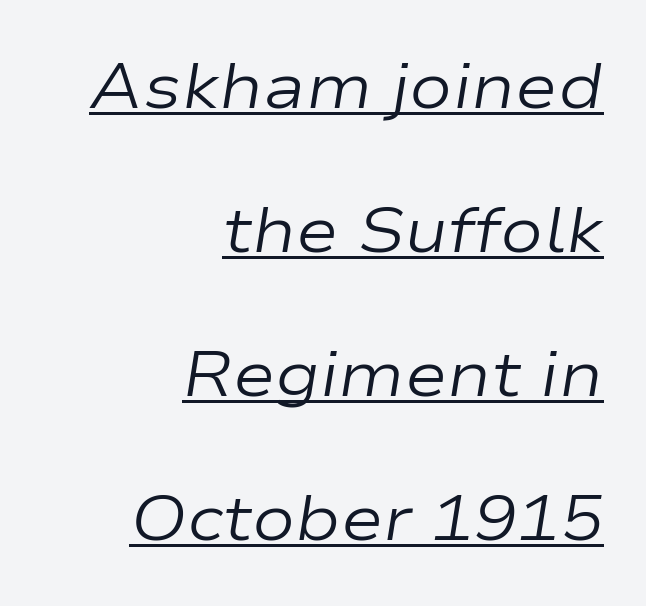
The image shows 64 px regular-weight, wide type, italic (leaning right); set right-aligned, loose line spacing (2.25x), normal letter spacing, underlined; low stroke contrast and a medium x-height.
